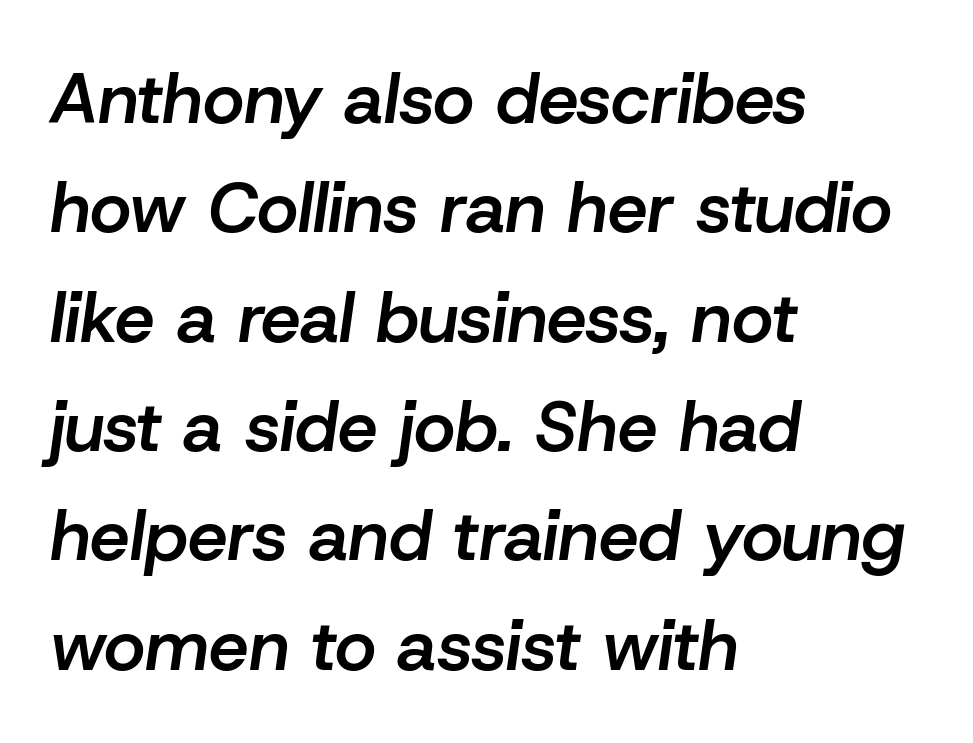
Q: Is the text bold? A: Semi-bold.
Q: Is the text italic (slanted)? A: Yes, it leans right by about 8 degrees.
Q: Is the text underlined? A: No.
Q: How is the paragraph aligned? A: Left-aligned.
Q: Is the spacing between letters normal or unusually wide? A: Normal.
Q: Is the spacing between lines tight, normal or loose? A: Normal.
Q: Width (condensed, normal, or wide)? A: Normal.
Q: Stroke contrast? A: Low.
Q: x-height? A: Medium.
Q: Monospaced? A: No.
